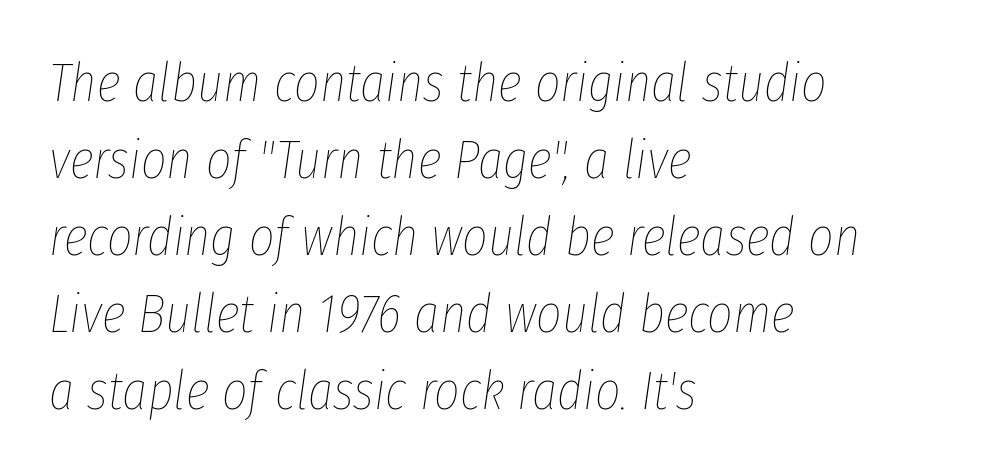
Q: Is the text bold? A: No.
Q: Is the text italic (slanted)? A: Yes, it leans right by about 8 degrees.
Q: Is the text underlined? A: No.
Q: How is the paragraph aligned? A: Left-aligned.
Q: Is the spacing between letters normal or unusually wide? A: Normal.
Q: Is the spacing between lines tight, normal or loose? A: Normal.
Q: Width (condensed, normal, or wide)? A: Condensed.
Q: Stroke contrast? A: Low.
Q: x-height? A: Medium.
Q: Monospaced? A: No.
